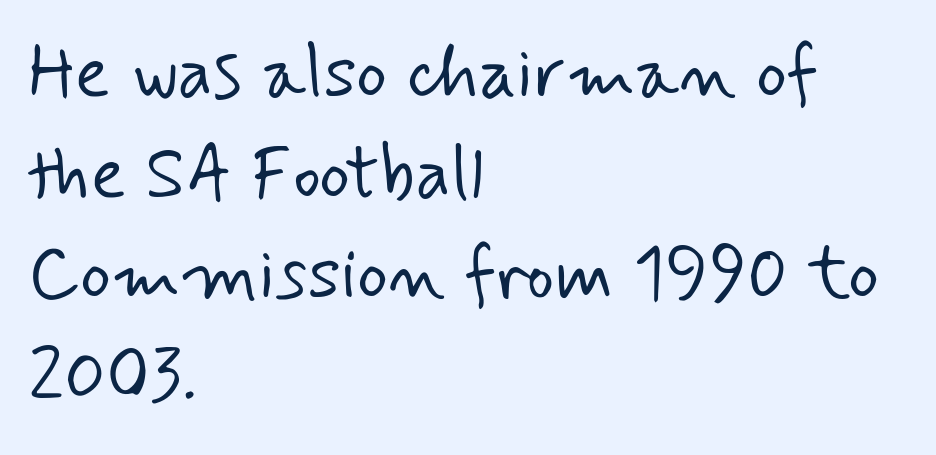
{"serif": "no", "bold": "no", "weight": "light", "width": "normal", "stroke_contrast": "low", "x_height": "small", "monospaced": "no", "underline": "no", "align": "left", "line_spacing": "normal", "line_spacing_ratio": 1.38, "letter_spacing": "normal", "letter_spacing_em": 0.0, "glyph_px": 73}
